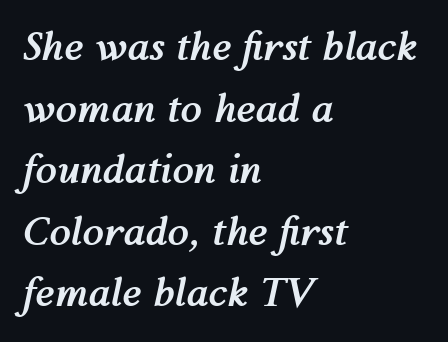
Q: Is the text bold? A: Yes.
Q: Is the text italic (slanted)? A: Yes, it leans right by about 12 degrees.
Q: Is the text underlined? A: No.
Q: How is the paragraph aligned? A: Left-aligned.
Q: Is the spacing between letters normal or unusually wide? A: Normal.
Q: Is the spacing between lines tight, normal or loose? A: Normal.
Q: Width (condensed, normal, or wide)? A: Normal.
Q: Stroke contrast? A: Medium.
Q: x-height? A: Medium.
Q: Monospaced? A: No.
